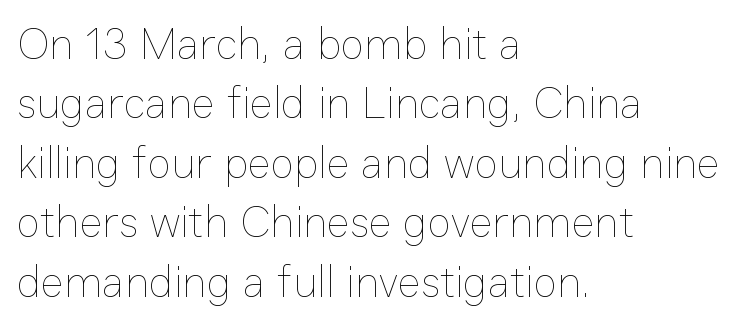
{"italic": "no", "bold": "no", "weight": "thin", "width": "normal", "stroke_contrast": "low", "x_height": "medium", "monospaced": "no", "underline": "no", "align": "left", "line_spacing": "normal", "line_spacing_ratio": 1.35, "letter_spacing": "normal", "letter_spacing_em": 0.0, "glyph_px": 44}
